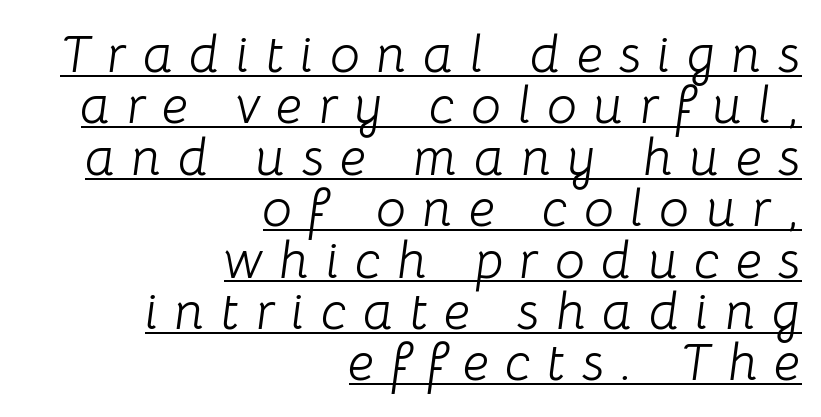
Closely set lines give the paragraph a compact silhouette. A baseline rule has been typeset under these characters. Designer's note — italics engaged. A typesetter would call this proportional, since set widths differ per character. All the whitespace from short lines collects on the left.
